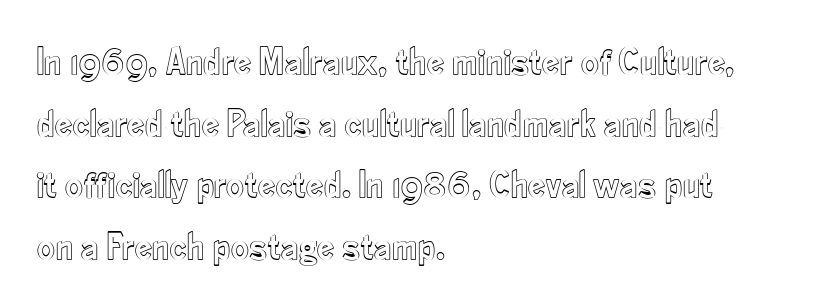
You could not count columns in this text — the font is proportionally spaced. The rag falls on the right side of this text block. Italic? Not at all — the glyphs are vertical. Anything drawn beneath the words? Only blank space. A typesetter would call this leading conventional body-copy spacing. The tracking reads as untouched default to a designer's eye.
